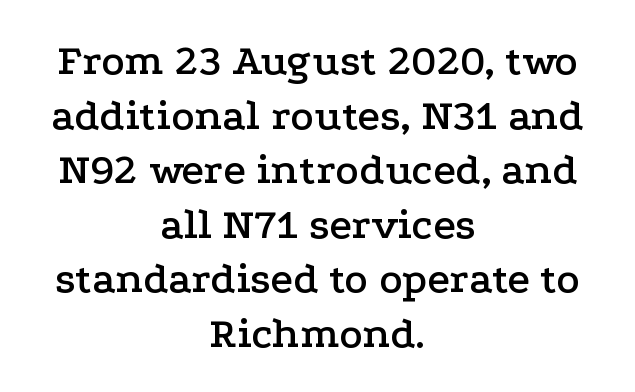
Q: Is the text italic (slanted)? A: No, it is upright.
Q: Is the typeface a serif or a sans-serif typeface? A: Serif.
Q: Is the text underlined? A: No.
Q: How is the paragraph aligned? A: Centered.
Q: Is the spacing between letters normal or unusually wide? A: Normal.
Q: Width (condensed, normal, or wide)? A: Wide.
Q: Stroke contrast? A: Low.
Q: x-height? A: Medium.
Q: Monospaced? A: No.
